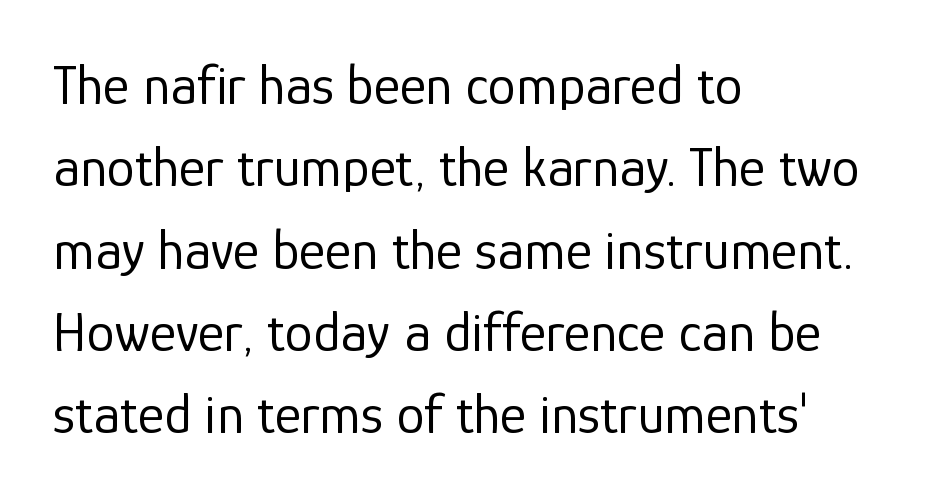
{"serif": "no", "italic": "no", "bold": "no", "weight": "regular", "width": "normal", "stroke_contrast": "low", "x_height": "medium", "monospaced": "no", "underline": "no", "align": "left", "line_spacing": "normal", "line_spacing_ratio": 1.47, "letter_spacing": "normal", "letter_spacing_em": 0.0, "glyph_px": 56}
